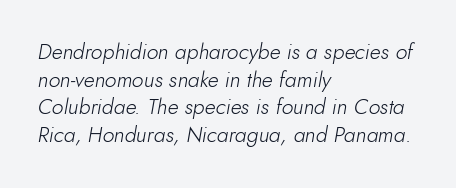
Compared with typical body copy, the letter spacing here is the same. Line spacing here is normal. The gap between lines stays unmarked. The strokes carry an ordinary text weight at most. Emphasis-style slanted type is in use. The lines in this sample share a left origin and differ only in where they stop.
